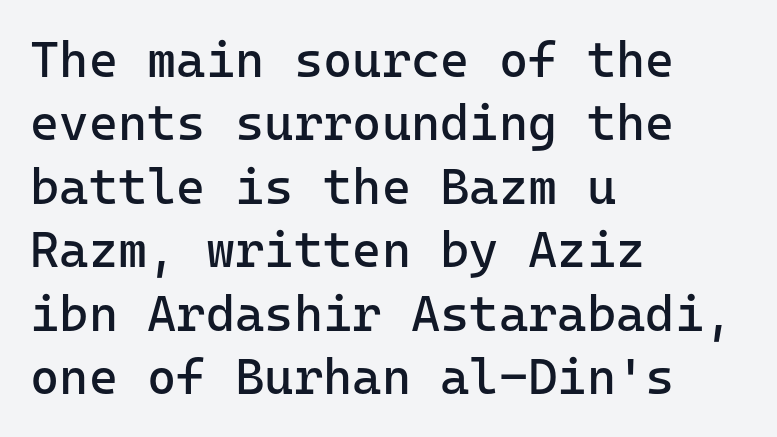
Decoration check: the copy has no underline. How would I describe the line gaps? Plain and ordinary. A typesetter would mark this as roman, not italic. Looks like terminal output: every glyph gets an equal slot.
